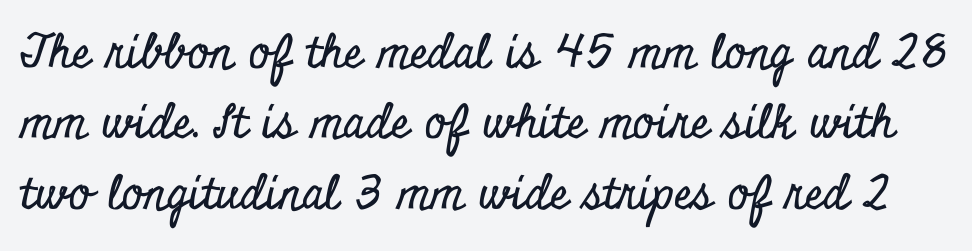
{"serif": "yes", "width": "condensed", "stroke_contrast": "low", "x_height": "small", "monospaced": "no", "underline": "no", "line_spacing": "normal", "line_spacing_ratio": 1.53, "letter_spacing": "normal", "letter_spacing_em": 0.0, "glyph_px": 46}
